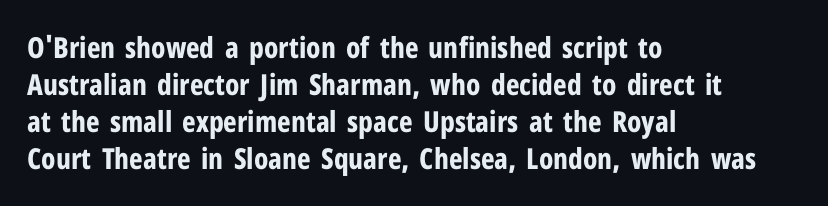
Q: Is the text bold? A: Yes.
Q: Is the text italic (slanted)? A: No, it is upright.
Q: Is the typeface a serif or a sans-serif typeface? A: Sans-serif.
Q: Is the text underlined? A: No.
Q: How is the paragraph aligned? A: Left-aligned.
Q: Is the spacing between letters normal or unusually wide? A: Normal.
Q: Is the spacing between lines tight, normal or loose? A: Normal.
Q: Width (condensed, normal, or wide)? A: Condensed.
Q: Stroke contrast? A: Low.
Q: x-height? A: Medium.
Q: Monospaced? A: No.
